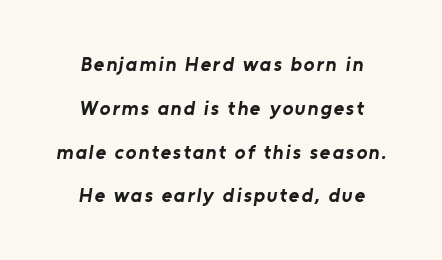
Q: Is the text bold? A: Yes.
Q: Is the text underlined? A: No.
Q: How is the paragraph aligned? A: Centered.
Q: Is the spacing between lines tight, normal or loose? A: Loose.
